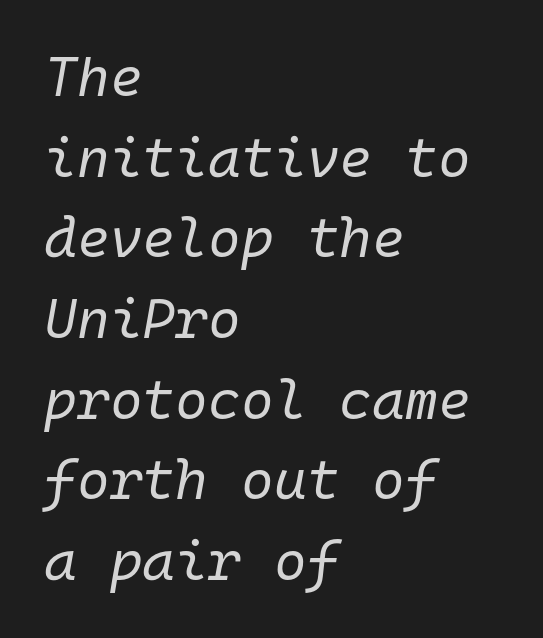
The image shows 56 px regular-weight type, italic (leaning right), monospaced; set left-aligned, normal line spacing (1.44x), normal letter spacing, not underlined; low stroke contrast and a medium x-height.
